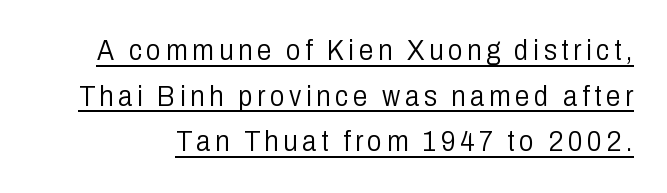
The image shows 29 px light, condensed sans-serif type, upright; set normal line spacing (1.57x), underlined; low stroke contrast and a medium x-height.
